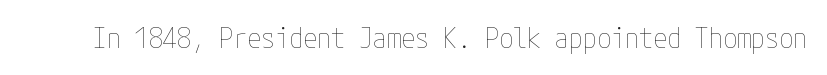
{"italic": "no", "bold": "no", "weight": "thin", "width": "condensed", "stroke_contrast": "low", "x_height": "medium", "underline": "no", "letter_spacing": "normal", "letter_spacing_em": 0.0, "glyph_px": 28}
